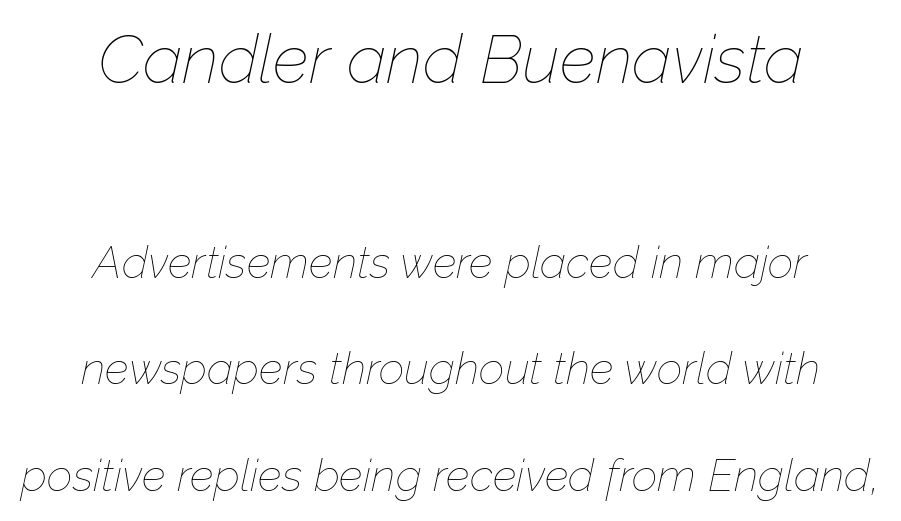
The face used here appears at its bigger size in the upper chunk. A great deal of white space separates one row of letters from the next. Do the characters align in a grid? No, the font is proportional. The glyphs look as if they've been sheared to an angle. Think standard paragraph weight, or any step lighter than that. Is the block centered? Yes — each line is placed symmetrically about the middle.
